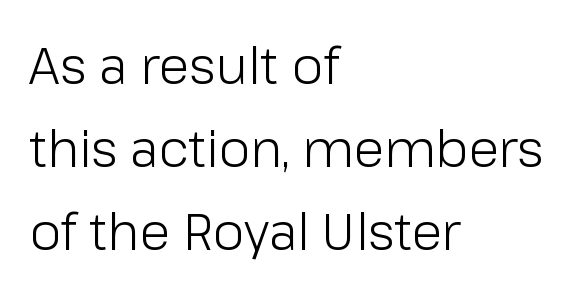
Weight: not bold — regular or lighter. Descender tails drop into unmarked territory. A typesetter would call this proportional, since set widths differ per character. The setting favours the left margin, as ordinary paragraphs usually do. A roman cut, with each character standing at attention. Successive baselines arrive at the customary interval.
